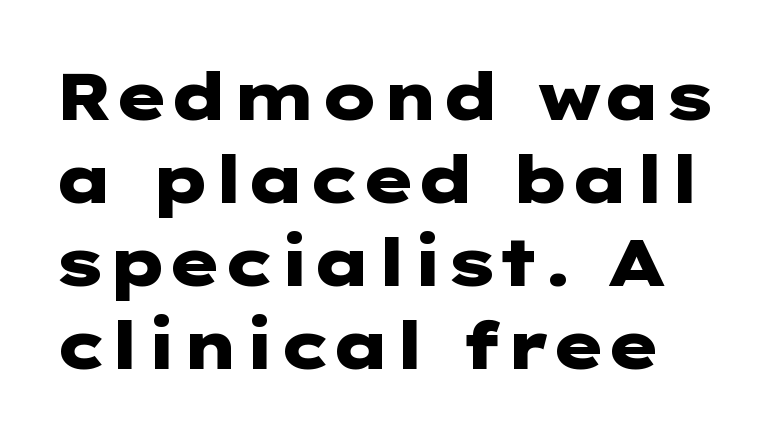
Q: Is the text bold? A: Yes.
Q: Is the text italic (slanted)? A: No, it is upright.
Q: Is the typeface a serif or a sans-serif typeface? A: Sans-serif.
Q: Is the text underlined? A: No.
Q: How is the paragraph aligned? A: Left-aligned.
Q: Is the spacing between letters normal or unusually wide? A: Normal.
Q: Is the spacing between lines tight, normal or loose? A: Normal.
Q: Width (condensed, normal, or wide)? A: Wide.
Q: Stroke contrast? A: Low.
Q: x-height? A: Medium.
